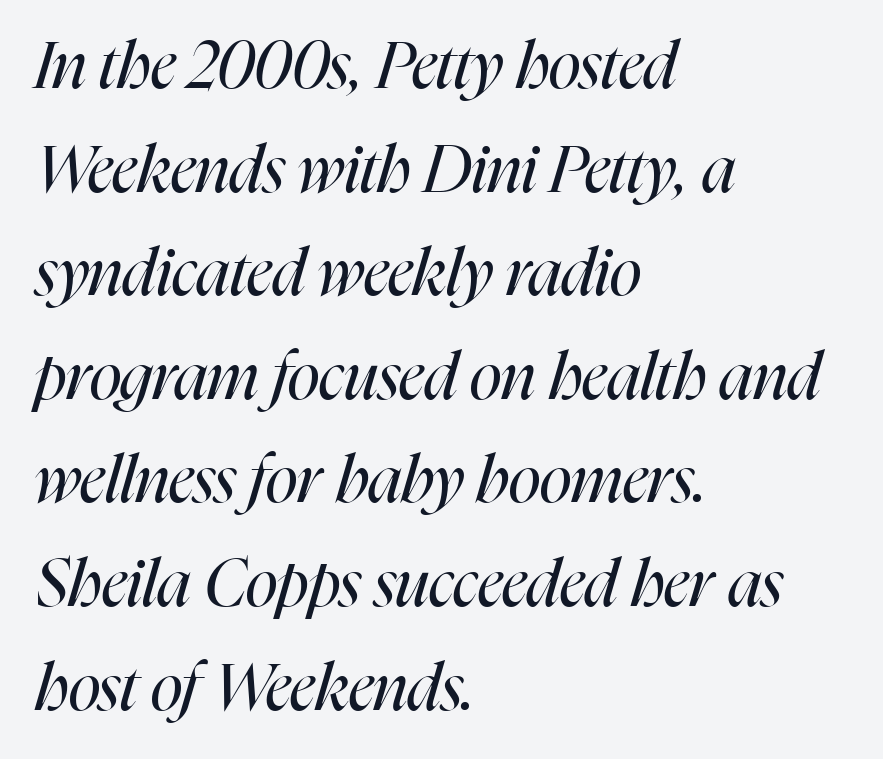
The image shows 66 px regular-weight, condensed type, italic (leaning right); set left-aligned, normal line spacing (1.57x), normal letter spacing, not underlined; high stroke contrast and a medium x-height.
